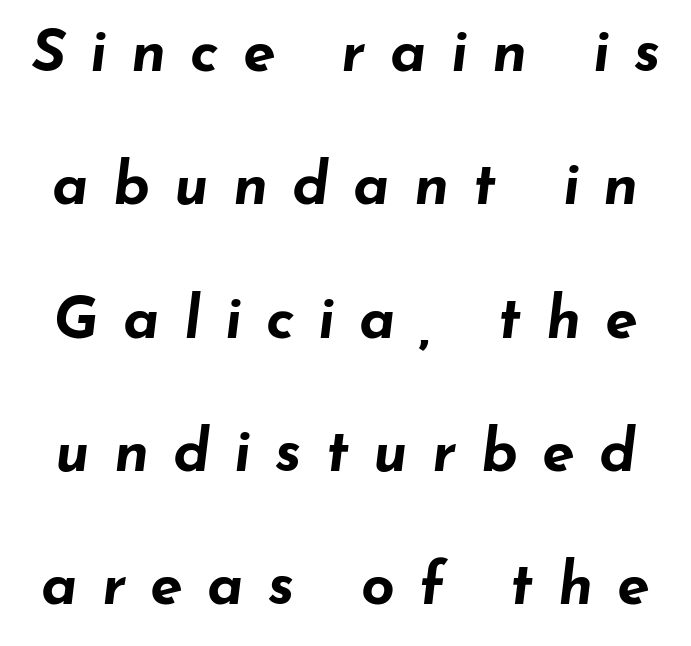
{"italic": "yes", "lean": "right", "slant_degrees": 7, "bold": "yes", "weight": "bold", "width": "wide", "stroke_contrast": "low", "x_height": "small", "monospaced": "no", "underline": "no", "line_spacing": "loose", "line_spacing_ratio": 2.26, "letter_spacing": "wide", "letter_spacing_em": 0.41, "glyph_px": 59}
